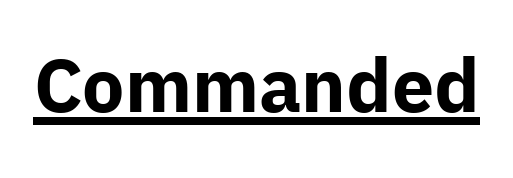
Q: Is the text bold? A: Yes.
Q: Is the text italic (slanted)? A: No, it is upright.
Q: Is the typeface a serif or a sans-serif typeface? A: Sans-serif.
Q: Is the text underlined? A: Yes.
Q: Is the spacing between letters normal or unusually wide? A: Normal.
Q: Width (condensed, normal, or wide)? A: Normal.
Q: Stroke contrast? A: Low.
Q: x-height? A: Medium.
Q: Monospaced? A: No.
